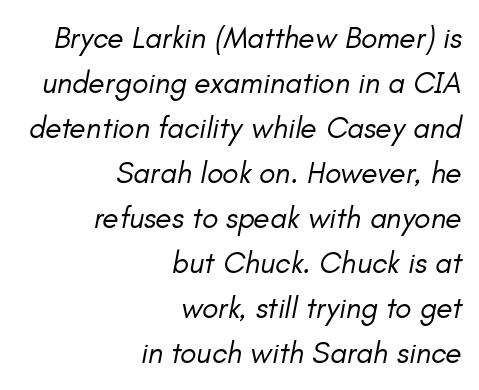
The image shows 30 px regular-weight type, italic (leaning right); set right-aligned, normal line spacing (1.5x), normal letter spacing, not underlined; low stroke contrast and a small x-height.
